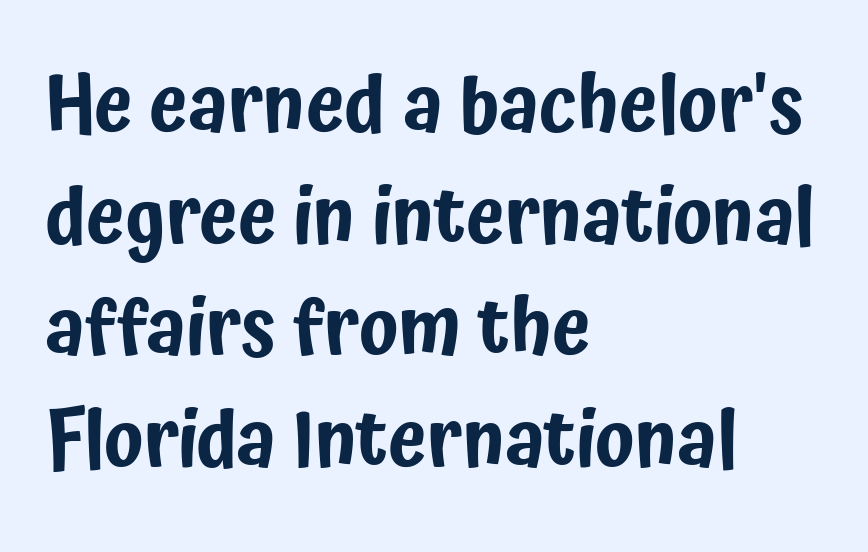
Teacher's note: observe the even left margin — that is flush-left alignment. Is this a fixed-width face? No — the glyphs have proportional, varying widths. Nobody touched the tracking dial on this one. Typographically, this falls in the sans-serif category. Does the leading feel generous? No, just average.
